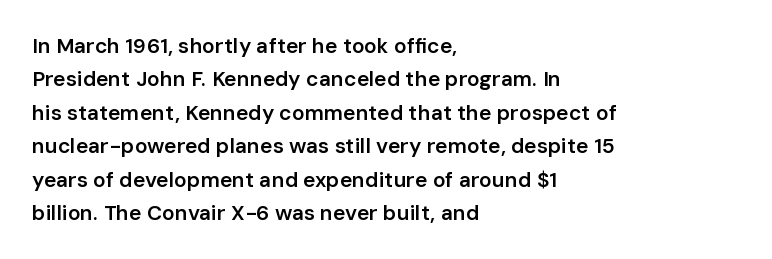
Q: Is the text bold? A: Semi-bold.
Q: Is the text italic (slanted)? A: No, it is upright.
Q: Is the text underlined? A: No.
Q: How is the paragraph aligned? A: Left-aligned.
Q: Is the spacing between letters normal or unusually wide? A: Normal.
Q: Is the spacing between lines tight, normal or loose? A: Normal.
